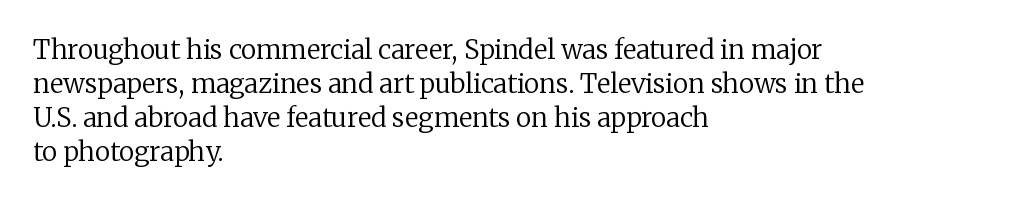
The image shows 26 px text type, upright; set left-aligned, normal line spacing (1.31x), normal letter spacing, not underlined.
